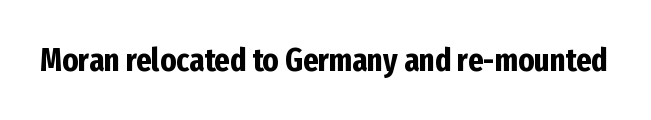
{"serif": "no", "italic": "no", "bold": "yes", "weight": "bold", "width": "condensed", "stroke_contrast": "low", "x_height": "medium", "monospaced": "no", "underline": "no", "letter_spacing": "normal", "letter_spacing_em": 0.0, "glyph_px": 33}
